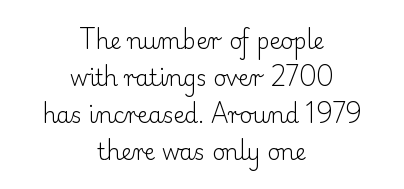
The image shows 22 px text type, upright; set centered, normal line spacing (1.68x), normal letter spacing, not underlined.
